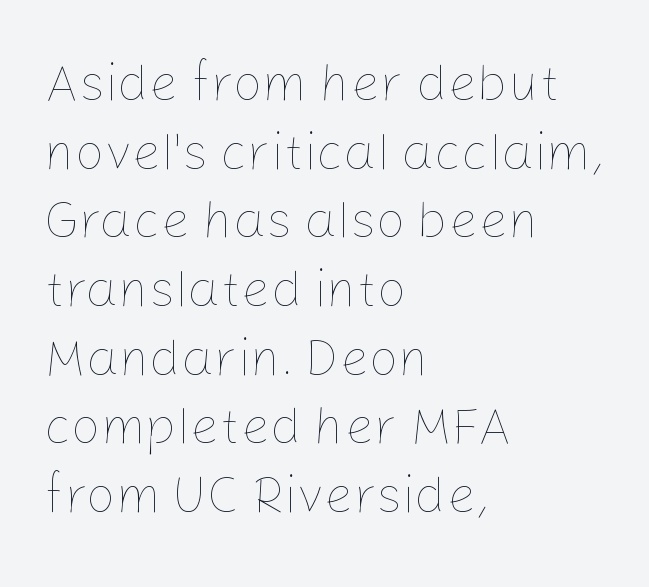
Is there any slant? The stems are plumb. The paragraph shown leans on its left margin. Honestly, the row spacing looks completely unremarkable. Descenders hang freely into open space. Nothing heavy about these letters — not bold at all.
